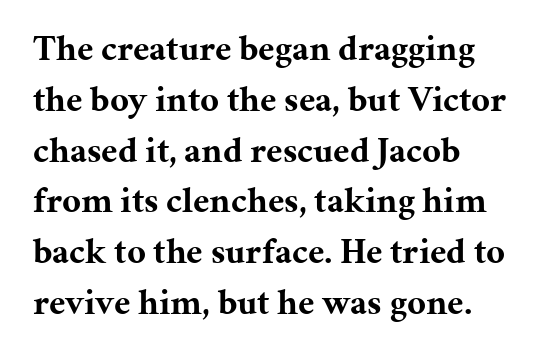
Q: Is the text bold? A: Yes.
Q: Is the text italic (slanted)? A: No, it is upright.
Q: Is the typeface a serif or a sans-serif typeface? A: Serif.
Q: Is the text underlined? A: No.
Q: How is the paragraph aligned? A: Left-aligned.
Q: Is the spacing between letters normal or unusually wide? A: Normal.
Q: Is the spacing between lines tight, normal or loose? A: Normal.
Q: Width (condensed, normal, or wide)? A: Normal.
Q: Stroke contrast? A: Medium.
Q: x-height? A: Medium.
Q: Monospaced? A: No.
